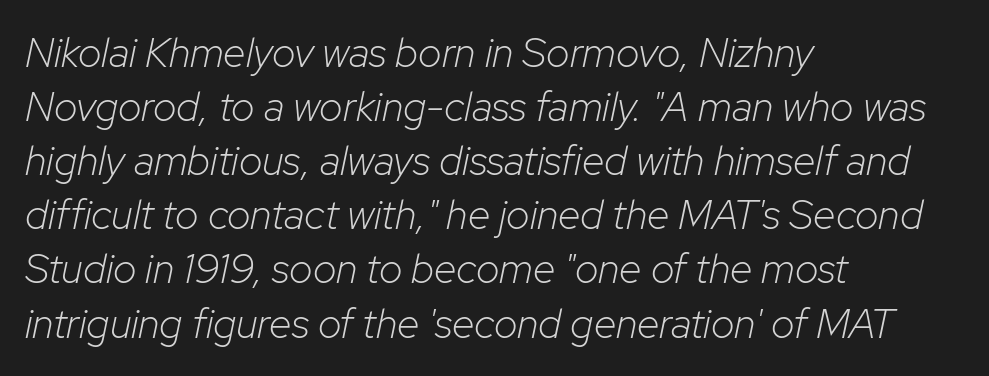
Line beginnings align vertically; line endings do not. Each letter keeps its own natural width here, so spacing adapts to shape. The font's italic variant was chosen for this text. The lines sit at an ordinary, default distance from one another. No heavy texture on the line: the type isn't bold. Glyph-to-glyph distance matches everyday printed text.
